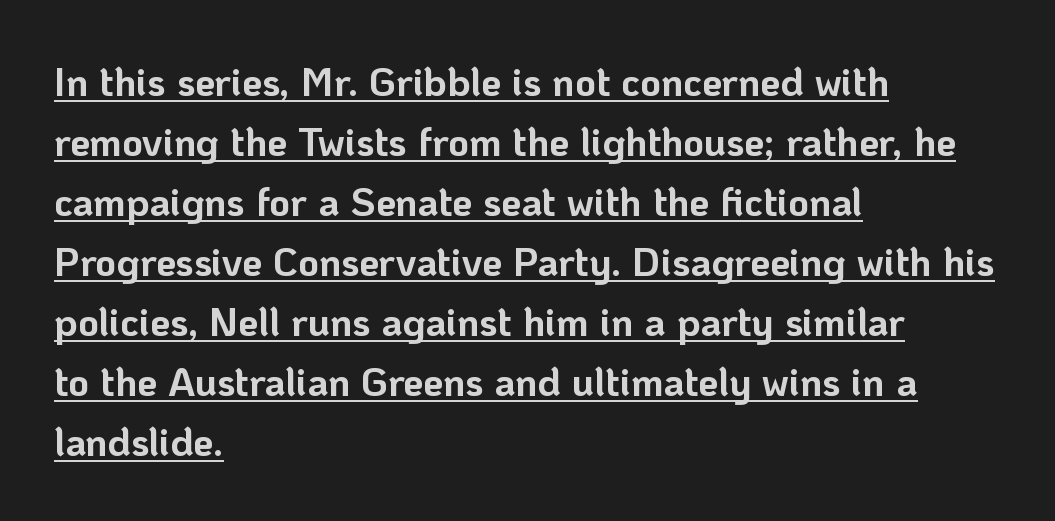
Q: Is the text bold? A: Yes.
Q: Is the text italic (slanted)? A: No, it is upright.
Q: Is the typeface a serif or a sans-serif typeface? A: Sans-serif.
Q: Is the text underlined? A: Yes.
Q: How is the paragraph aligned? A: Left-aligned.
Q: Is the spacing between letters normal or unusually wide? A: Normal.
Q: Is the spacing between lines tight, normal or loose? A: Normal.
Q: Width (condensed, normal, or wide)? A: Normal.
Q: Stroke contrast? A: Low.
Q: x-height? A: Medium.
Q: Monospaced? A: No.
